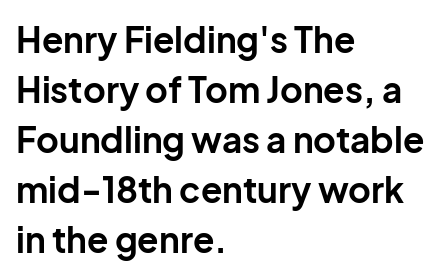
The image shows 35 px bold sans-serif type, upright; set left-aligned, normal line spacing (1.43x), normal letter spacing, not underlined; low stroke contrast and a medium x-height.
